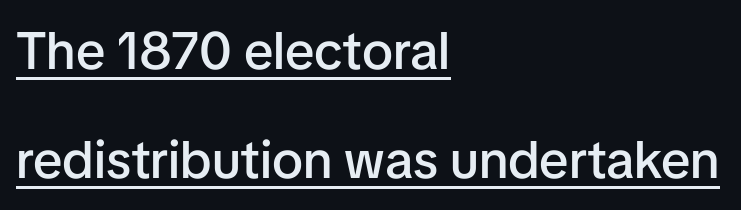
Think of a printed novel: that variable character pitch is what you see here. The sample has been set in demibold, a notch under bold. The glyphs in this specimen are sans serif. A typesetter would call this zero additional tracking. The passage shown is underscored from start to finish. The vertical gap from one line to the next is large.
